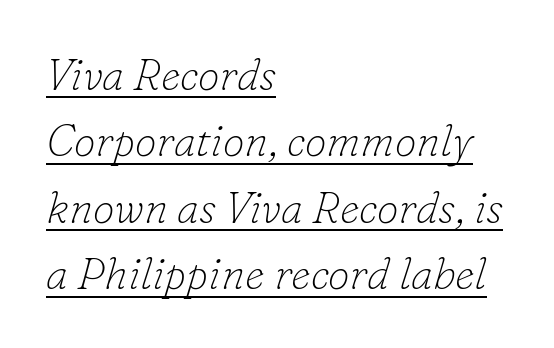
Q: Is the text bold? A: No.
Q: Is the text italic (slanted)? A: Yes, it leans right by about 16 degrees.
Q: Is the typeface a serif or a sans-serif typeface? A: Serif.
Q: Is the text underlined? A: Yes.
Q: How is the paragraph aligned? A: Left-aligned.
Q: Is the spacing between letters normal or unusually wide? A: Normal.
Q: Is the spacing between lines tight, normal or loose? A: Normal.
Q: Width (condensed, normal, or wide)? A: Normal.
Q: Stroke contrast? A: Low.
Q: x-height? A: Small.
Q: Monospaced? A: No.
